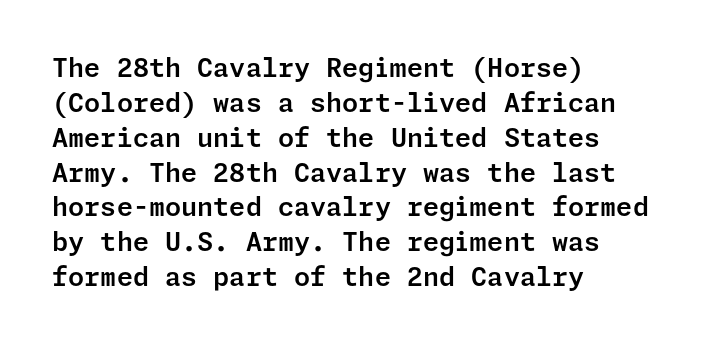
The image shows 26 px text type, upright; set left-aligned, normal line spacing (1.34x), normal letter spacing, not underlined.
